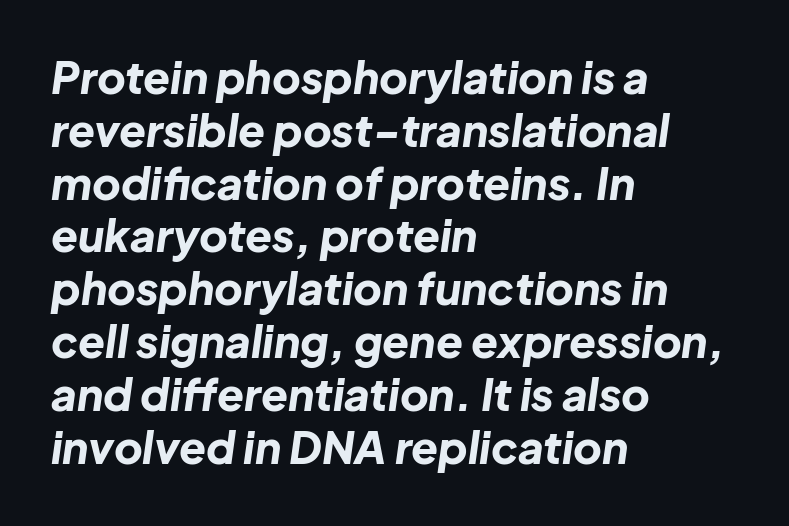
{"italic": "yes", "lean": "right", "slant_degrees": 8, "bold": "yes", "weight": "bold", "width": "normal", "stroke_contrast": "low", "x_height": "medium", "monospaced": "no", "underline": "no", "align": "left", "line_spacing_ratio": 1.2, "letter_spacing": "normal", "letter_spacing_em": 0.0, "glyph_px": 44}
